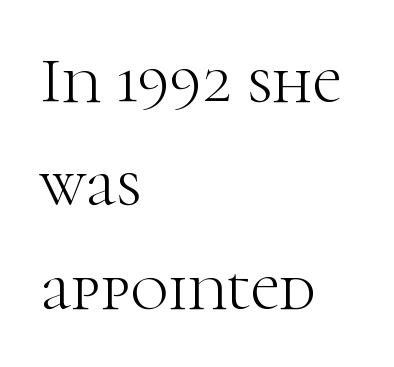
Q: Is the text bold? A: No.
Q: Is the text italic (slanted)? A: No, it is upright.
Q: Is the typeface a serif or a sans-serif typeface? A: Serif.
Q: Is the text underlined? A: No.
Q: How is the paragraph aligned? A: Left-aligned.
Q: Is the spacing between letters normal or unusually wide? A: Normal.
Q: Is the spacing between lines tight, normal or loose? A: Normal.
Q: Width (condensed, normal, or wide)? A: Normal.
Q: Stroke contrast? A: High.
Q: x-height? A: Medium.
Q: Monospaced? A: No.
